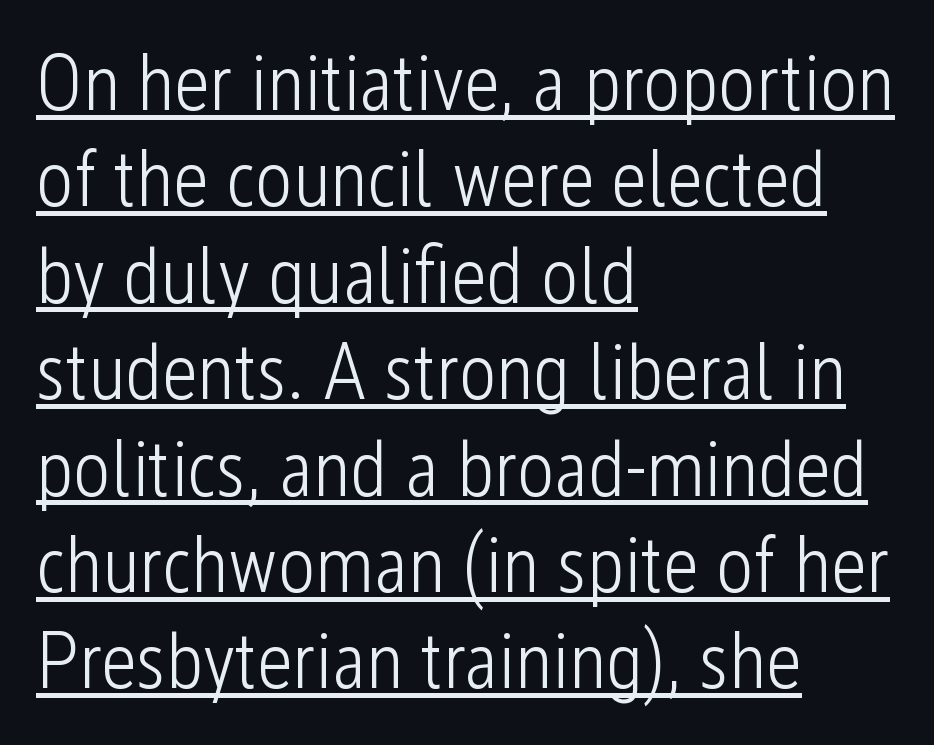
The image shows 79 px light, condensed sans-serif type, upright; set left-aligned, line spacing 1.22x, normal letter spacing, underlined; low stroke contrast and a medium x-height.
